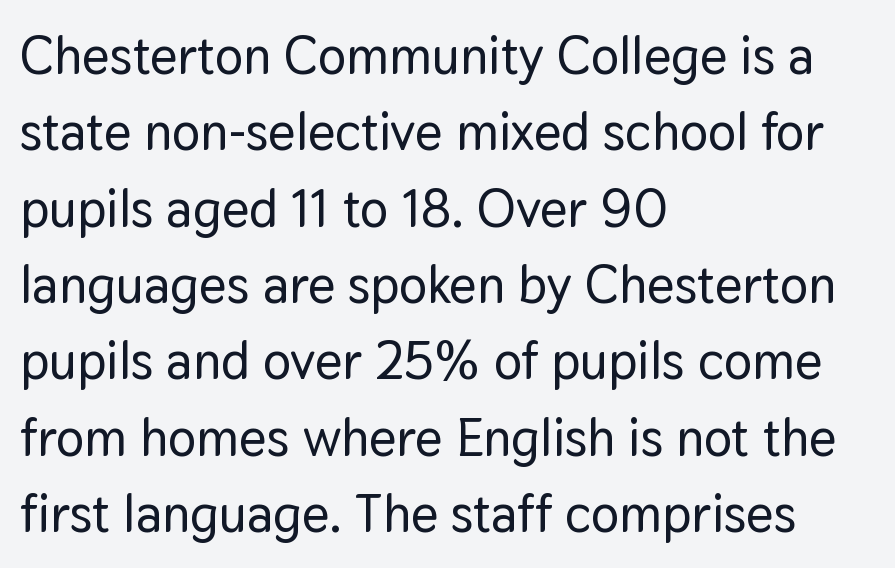
Does the leading feel generous? No, just average. Plain, unruled lines of type. The lettering holds an erect, upright posture throughout. A typesetter would call this proportional, since set widths differ per character. Each word holds together tightly as a unit, with standard inter-letter gaps.
